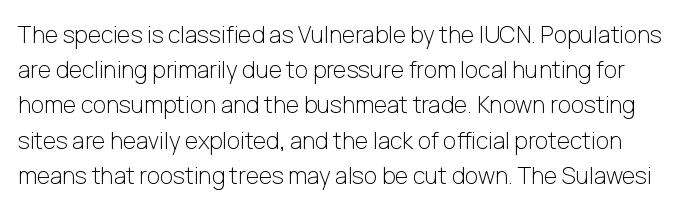
Q: Is the text bold? A: No.
Q: Is the text italic (slanted)? A: No, it is upright.
Q: Is the text underlined? A: No.
Q: Is the spacing between letters normal or unusually wide? A: Normal.
Q: Is the spacing between lines tight, normal or loose? A: Normal.
